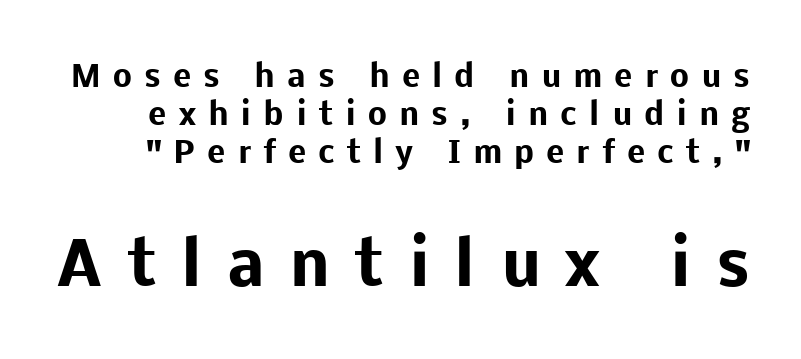
Q: Is the text bold? A: Yes.
Q: Is the text italic (slanted)? A: No, it is upright.
Q: Is the typeface a serif or a sans-serif typeface? A: Sans-serif.
Q: Is the text underlined? A: No.
Q: Is the spacing between letters normal or unusually wide? A: Unusually wide.
Q: Is the spacing between lines tight, normal or loose? A: Normal.
Q: Which block of text is set in a larger size, the first (top) or the second (bottom)? A: The second (bottom) one.
Q: Width (condensed, normal, or wide)? A: Normal.
Q: Stroke contrast? A: Low.
Q: x-height? A: Medium.
Q: Monospaced? A: No.
